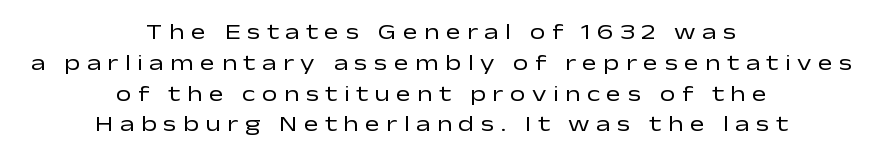
Q: Is the text bold? A: No.
Q: Is the text italic (slanted)? A: No, it is upright.
Q: Is the text underlined? A: No.
Q: How is the paragraph aligned? A: Centered.
Q: Is the spacing between letters normal or unusually wide? A: Unusually wide.
Q: Is the spacing between lines tight, normal or loose? A: Normal.
